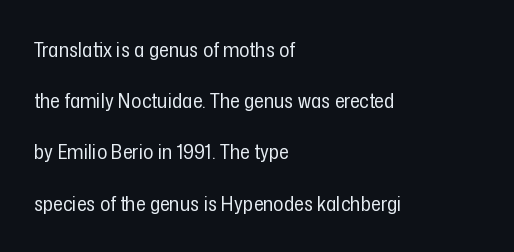
The image shows 21 px text type, upright; set left-aligned, loose line spacing (2.44x), normal letter spacing, not underlined.
